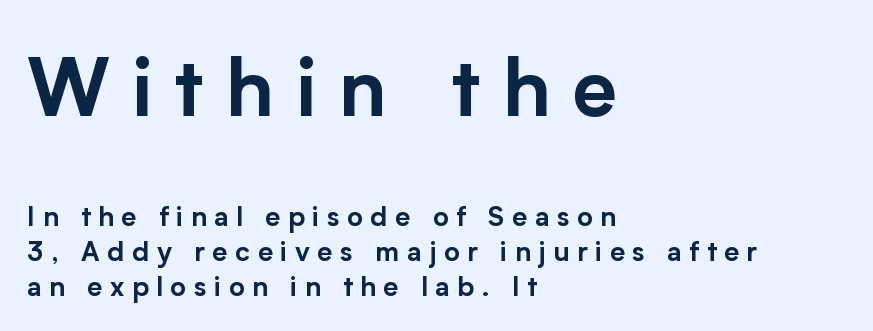
Examine the stroke ends and you'll find no serifs. This rendering uses left alignment, leaving the right contour irregular. Caption: expanded tracking, letters set apart. Anything drawn beneath the words? Only blank space. Is this a fixed-width face? No — the glyphs have proportional, varying widths.
